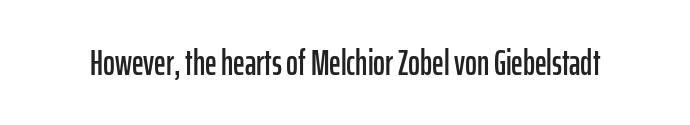
Q: Is the text italic (slanted)? A: No, it is upright.
Q: Is the typeface a serif or a sans-serif typeface? A: Sans-serif.
Q: Is the text underlined? A: No.
Q: Is the spacing between letters normal or unusually wide? A: Normal.
Q: Width (condensed, normal, or wide)? A: Condensed.
Q: Stroke contrast? A: Low.
Q: x-height? A: Medium.
Q: Monospaced? A: No.
